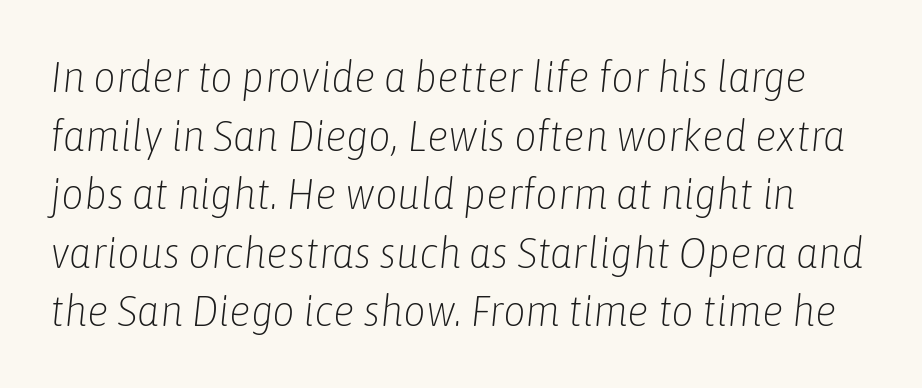
{"italic": "yes", "lean": "right", "slant_degrees": 6, "bold": "no", "weight": "light", "width": "condensed", "stroke_contrast": "low", "x_height": "medium", "monospaced": "no", "underline": "no", "line_spacing": "normal", "line_spacing_ratio": 1.33, "letter_spacing": "normal", "letter_spacing_em": 0.0, "glyph_px": 44}
